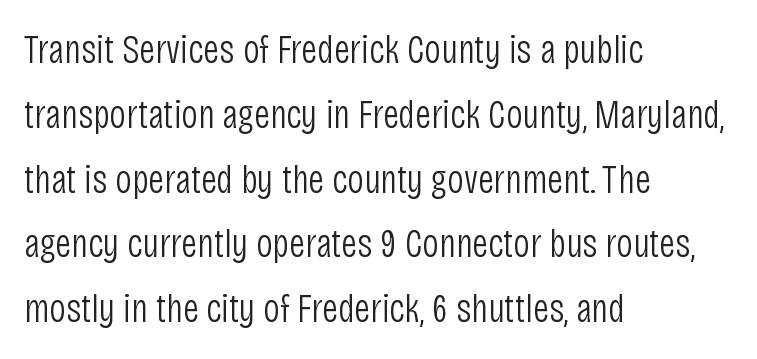
Q: Is the text bold? A: No.
Q: Is the text italic (slanted)? A: No, it is upright.
Q: Is the typeface a serif or a sans-serif typeface? A: Sans-serif.
Q: Is the text underlined? A: No.
Q: How is the paragraph aligned? A: Left-aligned.
Q: Is the spacing between letters normal or unusually wide? A: Normal.
Q: Is the spacing between lines tight, normal or loose? A: Normal.
Q: Width (condensed, normal, or wide)? A: Condensed.
Q: Stroke contrast? A: Low.
Q: x-height? A: Large.
Q: Monospaced? A: No.
